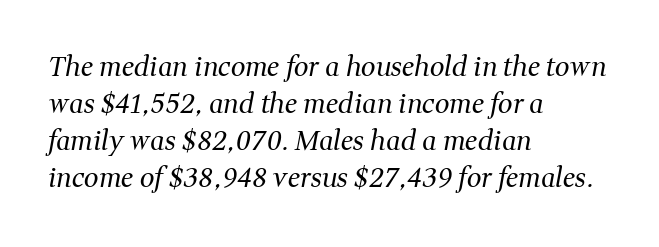
{"italic": "yes", "lean": "right", "slant_degrees": 11, "bold": "no", "underline": "no", "align": "left", "line_spacing": "normal", "line_spacing_ratio": 1.42, "letter_spacing": "normal", "letter_spacing_em": 0.0, "glyph_px": 26}
